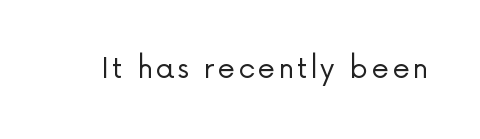
A typesetter would call this proportional, since set widths differ per character. Nope, no serifs anywhere on these letters. Posture: upright roman. The string is rendered with underlining switched off. Stems and bowls with no extra thickness — not bold.
